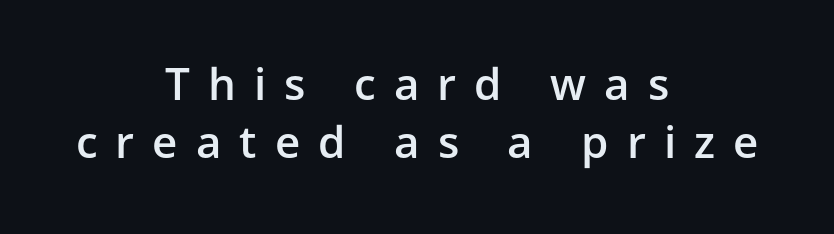
Q: Is the text bold? A: Semi-bold.
Q: Is the text italic (slanted)? A: No, it is upright.
Q: Is the typeface a serif or a sans-serif typeface? A: Sans-serif.
Q: Is the text underlined? A: No.
Q: How is the paragraph aligned? A: Centered.
Q: Is the spacing between letters normal or unusually wide? A: Unusually wide.
Q: Is the spacing between lines tight, normal or loose? A: Normal.
Q: Width (condensed, normal, or wide)? A: Normal.
Q: Stroke contrast? A: Low.
Q: x-height? A: Medium.
Q: Monospaced? A: No.
